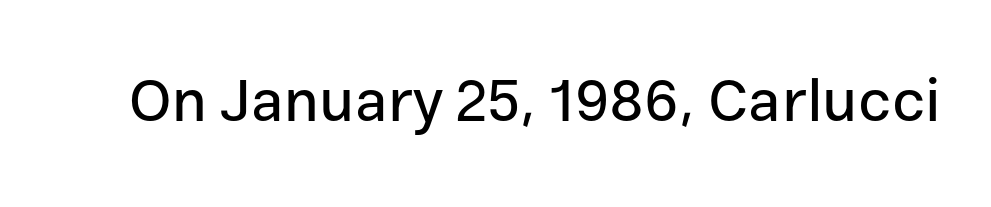
Q: Is the text italic (slanted)? A: No, it is upright.
Q: Is the typeface a serif or a sans-serif typeface? A: Sans-serif.
Q: Is the text underlined? A: No.
Q: Is the spacing between letters normal or unusually wide? A: Normal.
Q: Width (condensed, normal, or wide)? A: Normal.
Q: Stroke contrast? A: Low.
Q: x-height? A: Medium.
Q: Monospaced? A: No.
